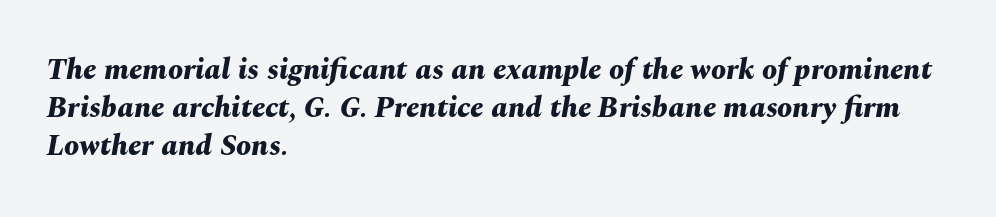
The image shows 30 px bold type, italic (leaning right); set left-aligned, normal line spacing (1.27x), normal letter spacing, not underlined; medium stroke contrast and a medium x-height.
